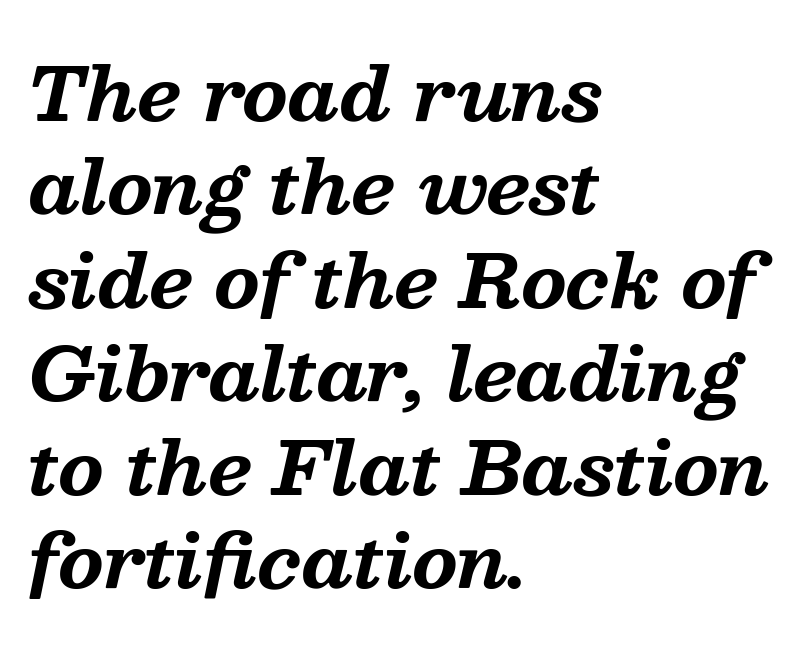
{"serif": "yes", "italic": "yes", "lean": "right", "slant_degrees": 13, "bold": "yes", "weight": "bold", "width": "normal", "stroke_contrast": "medium", "x_height": "medium", "monospaced": "no", "underline": "no", "align": "left", "line_spacing": "normal", "line_spacing_ratio": 1.28, "letter_spacing": "normal", "letter_spacing_em": 0.0, "glyph_px": 73}
